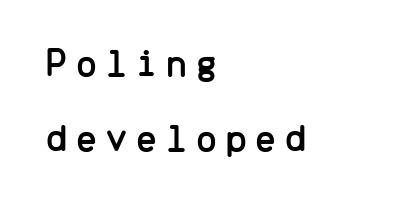
The image shows 41 px sans-serif type, upright, monospaced; set left-aligned, line spacing 1.84x, not underlined; low stroke contrast and a medium x-height.
